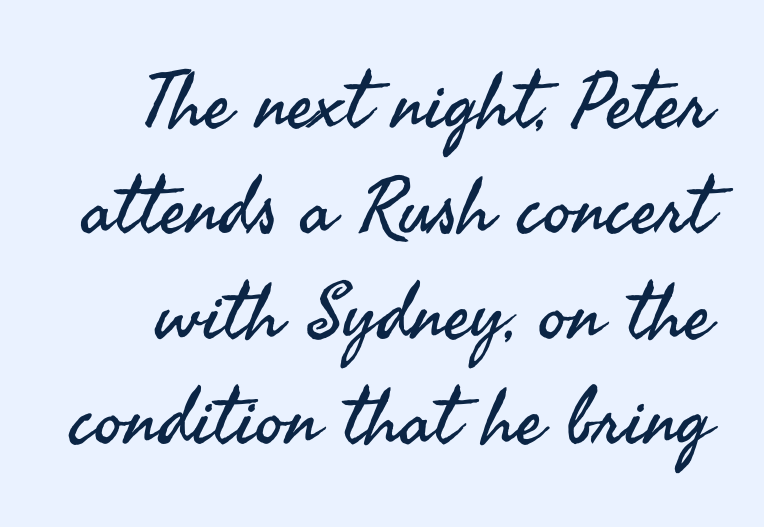
{"serif": "no", "bold": "no", "weight": "regular", "width": "normal", "stroke_contrast": "medium", "x_height": "small", "monospaced": "no", "underline": "no", "line_spacing": "normal", "line_spacing_ratio": 1.35, "letter_spacing": "normal", "letter_spacing_em": 0.0, "glyph_px": 78}
